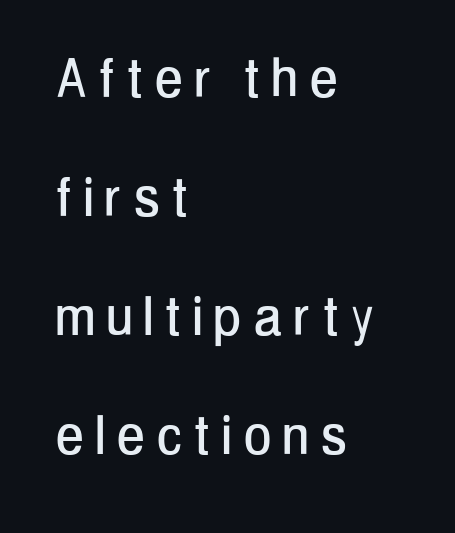
The letters are spread apart with noticeably loose tracking. You could not count columns in this text — the font is proportionally spaced. Each letter's strokes conclude bluntly, with no projecting serifs. A typesetter would mark this as roman, not italic. Descenders hang freely into open space.
